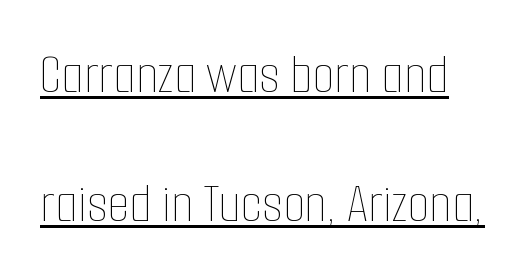
The lines are spread far apart with generous leading. Beneath each row of characters lies a ruled line. Looks like regular typesetting: each glyph gets only the width it needs. No heavy texture on the line: the type isn't bold. Tracking here is standard; glyphs follow each other at the usual distance.
